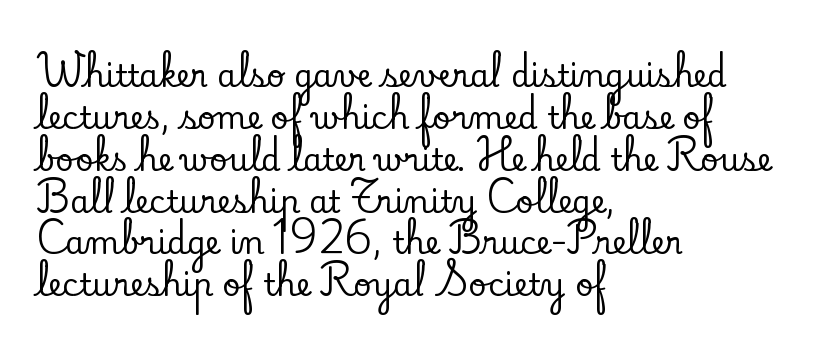
{"serif": "yes", "italic": "no", "width": "normal", "stroke_contrast": "low", "x_height": "small", "monospaced": "no", "underline": "no", "align": "left", "line_spacing": "normal", "line_spacing_ratio": 1.35, "letter_spacing": "normal", "letter_spacing_em": 0.0, "glyph_px": 31}
